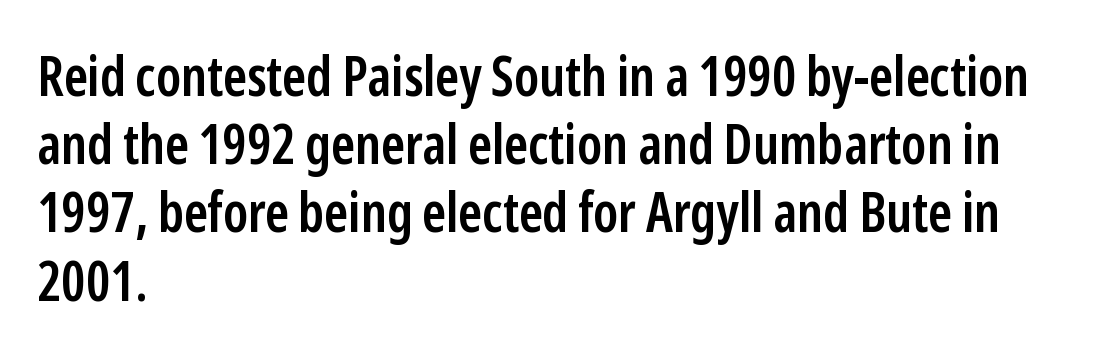
The image shows 55 px semibold, condensed sans-serif type, upright; set left-aligned, line spacing 1.24x, normal letter spacing, not underlined; low stroke contrast and a medium x-height.
